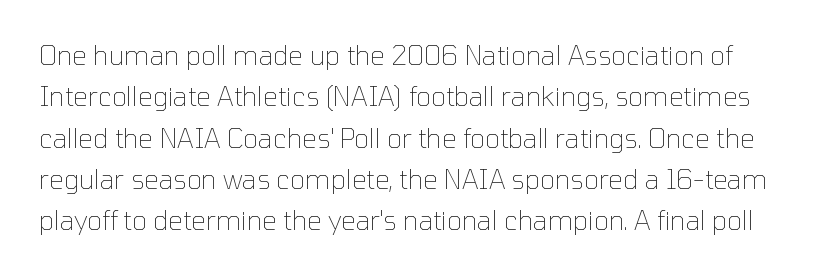
The image shows 26 px text type, upright; set normal line spacing (1.59x), normal letter spacing, not underlined.
